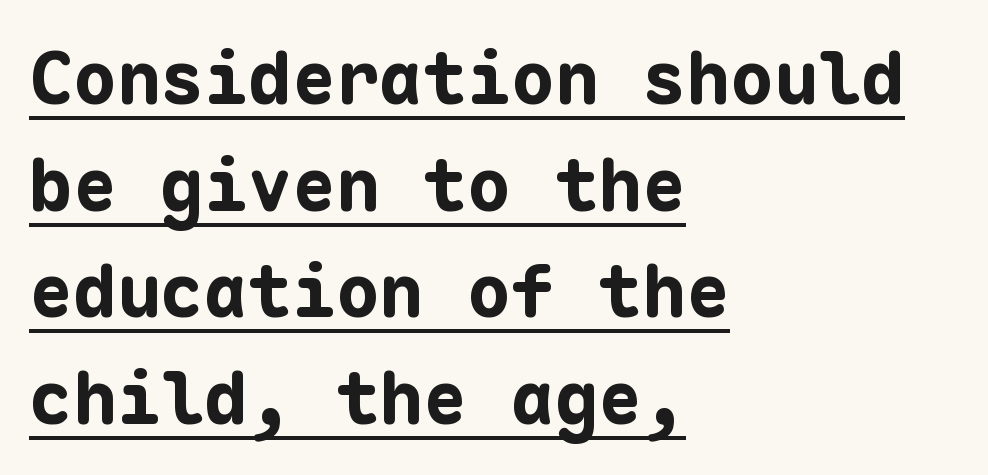
The image shows 73 px bold sans-serif type, upright, monospaced; set left-aligned, normal line spacing (1.46x), normal letter spacing, underlined; low stroke contrast and a medium x-height.
